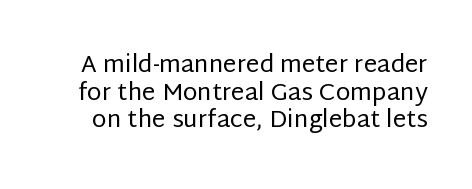
Descenders hang freely into open space. Glyph-to-glyph distance matches everyday printed text. Summary of vertical rhythm: compact, with narrow interline spacing. Counters stay open thanks to moderate or lighter strokes. Designer's note — italics off, roman on.
